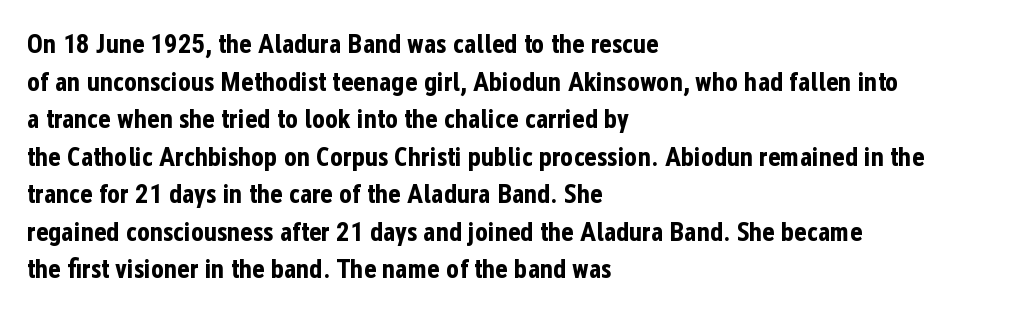
The image shows 27 px bold type, upright; set left-aligned, normal line spacing (1.39x), normal letter spacing, not underlined.
